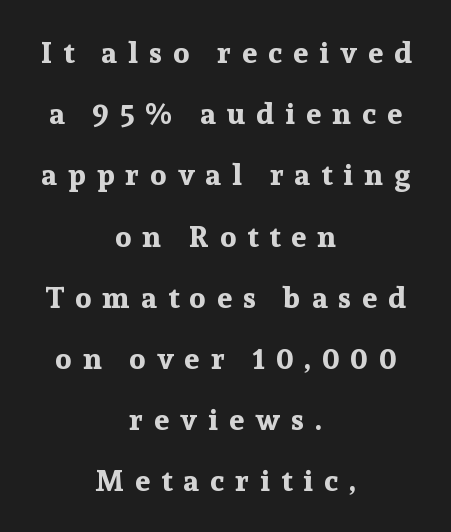
Q: Is the text bold? A: Yes.
Q: Is the text italic (slanted)? A: No, it is upright.
Q: Is the typeface a serif or a sans-serif typeface? A: Serif.
Q: Is the text underlined? A: No.
Q: How is the paragraph aligned? A: Centered.
Q: Is the spacing between letters normal or unusually wide? A: Unusually wide.
Q: Is the spacing between lines tight, normal or loose? A: Loose.
Q: Width (condensed, normal, or wide)? A: Normal.
Q: Stroke contrast? A: Low.
Q: x-height? A: Medium.
Q: Monospaced? A: No.
